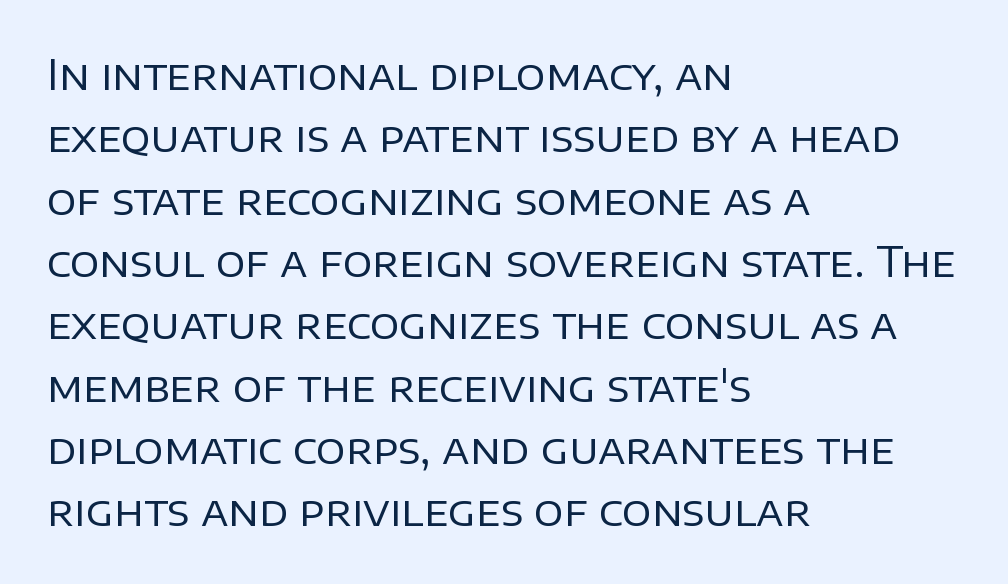
{"serif": "no", "italic": "no", "bold": "no", "weight": "regular", "width": "normal", "stroke_contrast": "low", "x_height": "large", "monospaced": "no", "underline": "no", "align": "left", "line_spacing": "normal", "line_spacing_ratio": 1.52, "letter_spacing": "normal", "letter_spacing_em": 0.0, "glyph_px": 41}
